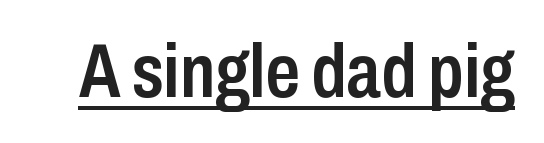
Q: Is the text bold? A: Semi-bold.
Q: Is the text italic (slanted)? A: No, it is upright.
Q: Is the typeface a serif or a sans-serif typeface? A: Sans-serif.
Q: Is the text underlined? A: Yes.
Q: Is the spacing between letters normal or unusually wide? A: Normal.
Q: Width (condensed, normal, or wide)? A: Condensed.
Q: Stroke contrast? A: Low.
Q: x-height? A: Medium.
Q: Monospaced? A: No.
